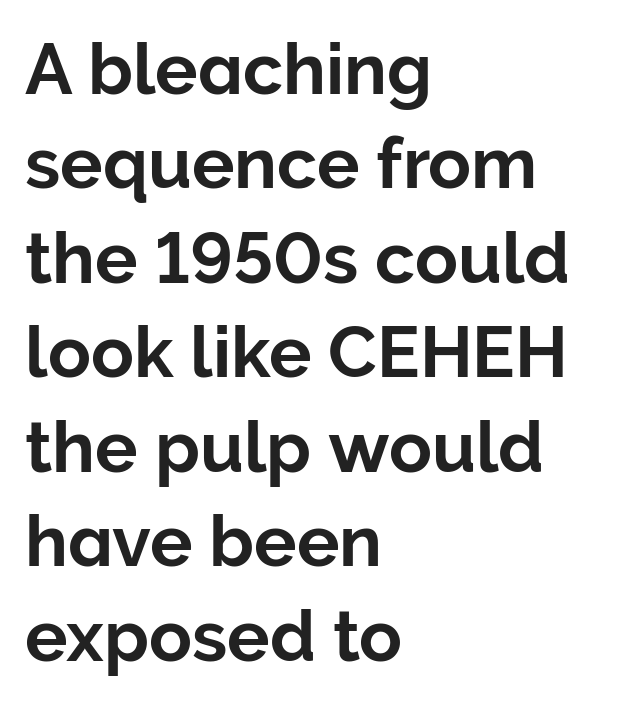
{"serif": "no", "italic": "no", "width": "normal", "stroke_contrast": "low", "x_height": "medium", "monospaced": "no", "underline": "no", "align": "left", "line_spacing": "normal", "line_spacing_ratio": 1.33, "letter_spacing": "normal", "letter_spacing_em": 0.0, "glyph_px": 71}
